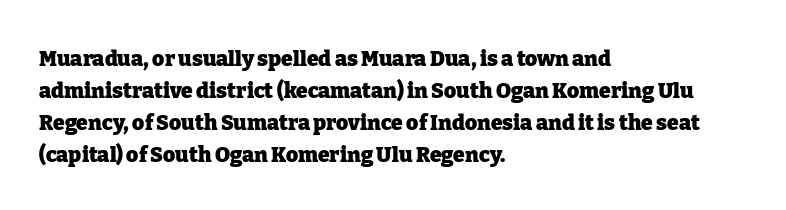
Tracking value appears to be zero — textbook default spacing. Is the type bold? Yes — the strokes are clearly thick and heavy. The block of text has a typical density, with ordinary space between rows. The rag falls on the right side of this text block. Words float on clear page, feet unadorned.
